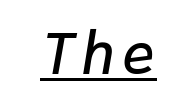
The image shows 57 px semibold type, italic (leaning right), monospaced; set underlined; low stroke contrast and a medium x-height.
